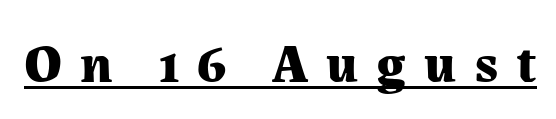
{"serif": "yes", "italic": "no", "bold": "yes", "weight": "bold", "width": "normal", "stroke_contrast": "medium", "x_height": "medium", "monospaced": "no", "underline": "yes", "letter_spacing": "wide", "letter_spacing_em": 0.33, "glyph_px": 54}
